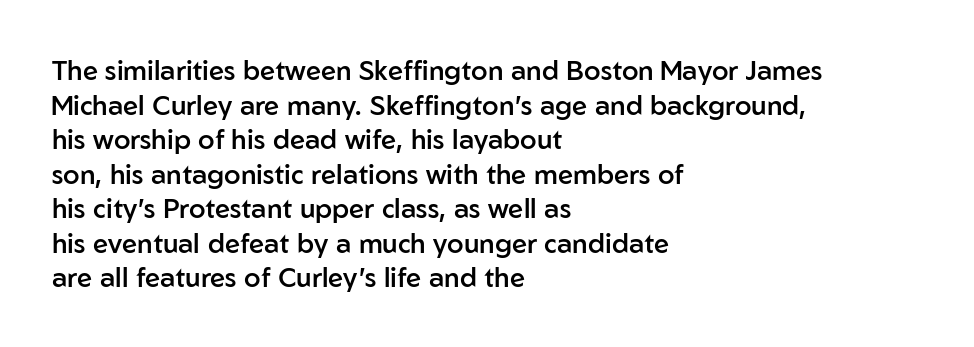
{"italic": "no", "bold": "semi", "underline": "no", "align": "left", "line_spacing": "normal", "line_spacing_ratio": 1.28, "letter_spacing": "normal", "letter_spacing_em": 0.0, "glyph_px": 27}
